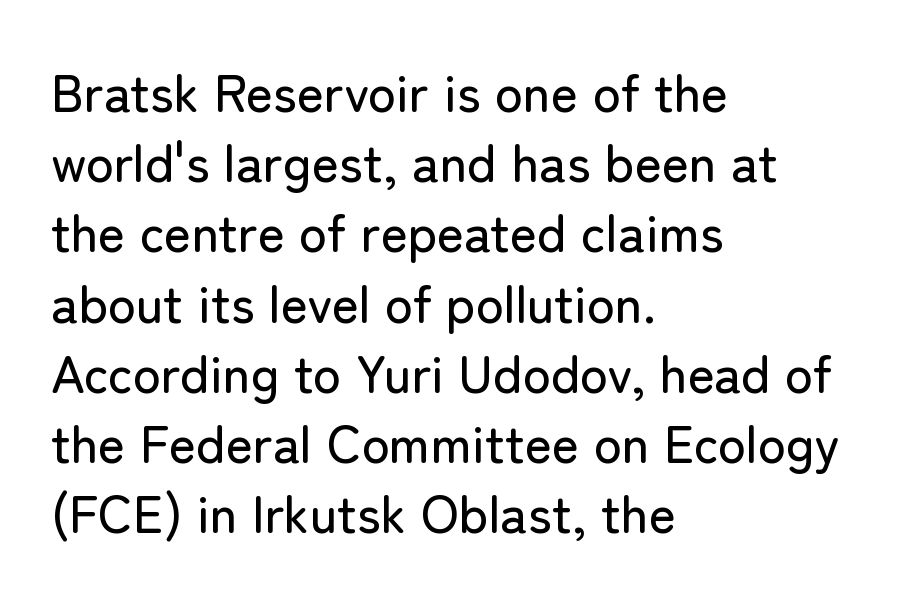
Q: Is the text italic (slanted)? A: No, it is upright.
Q: Is the typeface a serif or a sans-serif typeface? A: Sans-serif.
Q: Is the text underlined? A: No.
Q: How is the paragraph aligned? A: Left-aligned.
Q: Is the spacing between letters normal or unusually wide? A: Normal.
Q: Is the spacing between lines tight, normal or loose? A: Normal.
Q: Width (condensed, normal, or wide)? A: Normal.
Q: Stroke contrast? A: Low.
Q: x-height? A: Medium.
Q: Monospaced? A: No.
